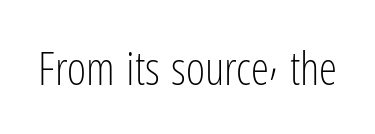
{"serif": "no", "italic": "no", "bold": "no", "weight": "light", "width": "condensed", "stroke_contrast": "low", "x_height": "medium", "monospaced": "no", "underline": "no", "letter_spacing": "normal", "letter_spacing_em": 0.0, "glyph_px": 46}
